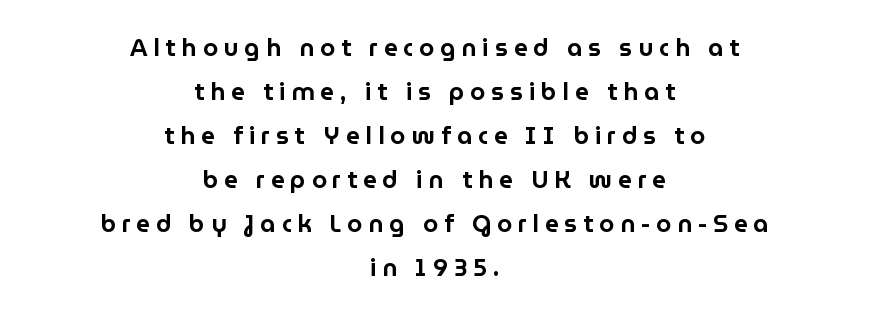
No word sits above an underline. Centered paragraph, ragged on both sides. Short note: letters widely spaced. Every character sits straight up, as roman type does.
